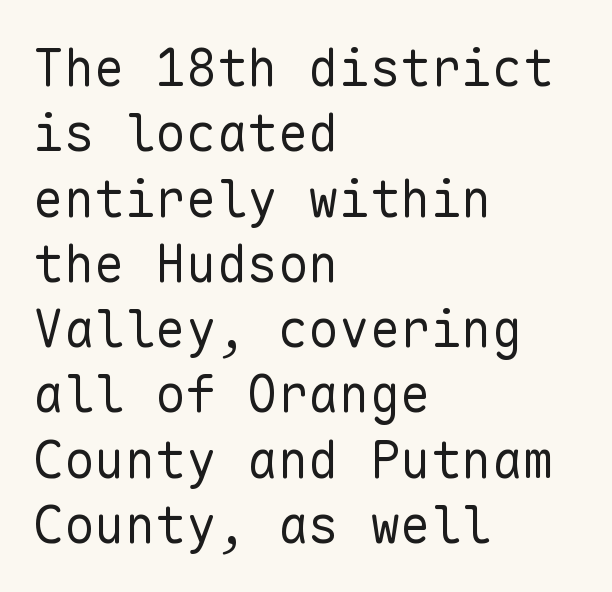
The image shows 51 px regular-weight sans-serif type, upright, monospaced; set left-aligned, normal line spacing (1.28x), normal letter spacing, not underlined; low stroke contrast and a medium x-height.
